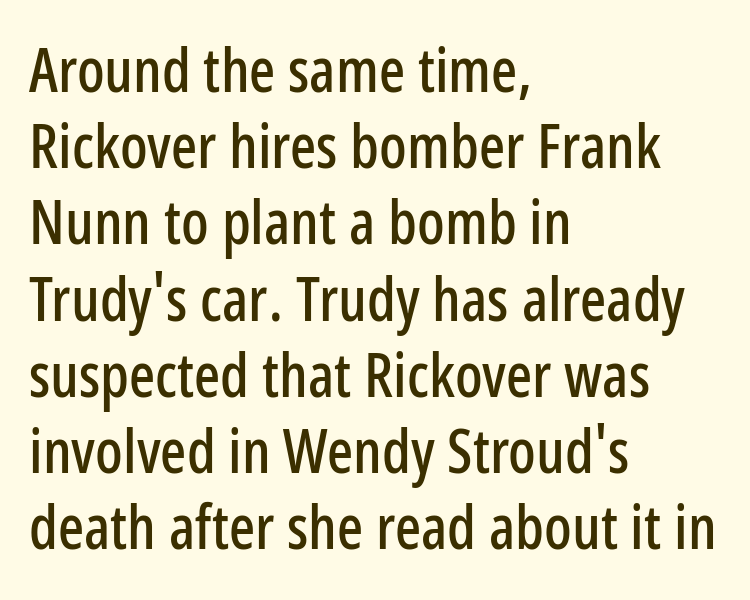
The glyphs in this specimen are sans serif. Style check: upright. In CSS terms this would be text-align: left. Inter-character spacing is left at the font's built-in metrics. A typesetter would call this proportional, since set widths differ per character.
